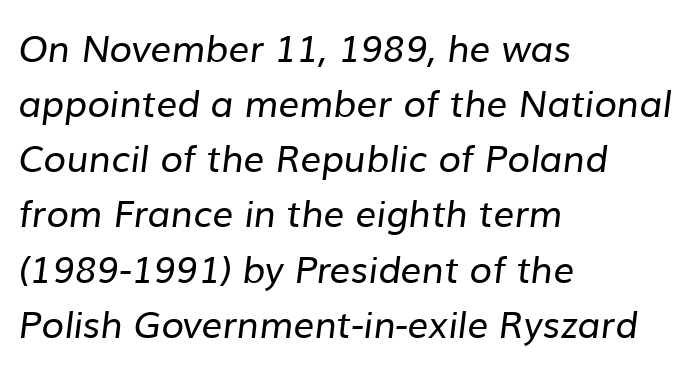
{"serif": "no", "bold": "no", "weight": "regular", "width": "normal", "stroke_contrast": "low", "x_height": "medium", "monospaced": "no", "underline": "no", "align": "left", "line_spacing": "normal", "line_spacing_ratio": 1.49, "letter_spacing": "normal", "letter_spacing_em": 0.0, "glyph_px": 37}
